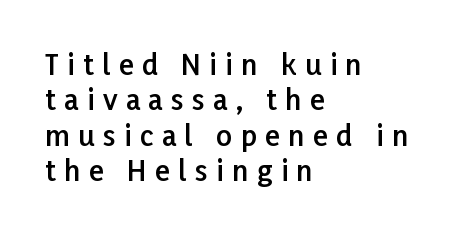
{"serif": "no", "italic": "no", "bold": "semi", "weight": "semibold", "width": "normal", "stroke_contrast": "low", "x_height": "medium", "monospaced": "no", "underline": "no", "align": "left", "line_spacing": "normal", "line_spacing_ratio": 1.26, "letter_spacing": "wide", "letter_spacing_em": 0.3, "glyph_px": 28}
